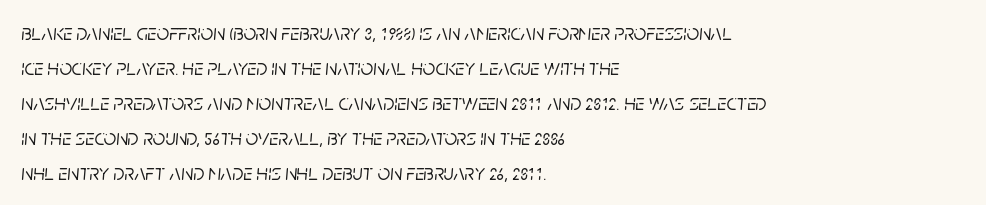
Q: Is the text italic (slanted)? A: Yes, it leans right by about 5 degrees.
Q: Is the text underlined? A: No.
Q: How is the paragraph aligned? A: Left-aligned.
Q: Is the spacing between letters normal or unusually wide? A: Normal.
Q: Is the spacing between lines tight, normal or loose? A: Normal.
